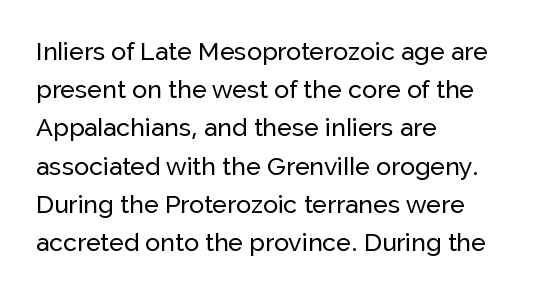
Q: Is the text italic (slanted)? A: No, it is upright.
Q: Is the text underlined? A: No.
Q: How is the paragraph aligned? A: Left-aligned.
Q: Is the spacing between letters normal or unusually wide? A: Normal.
Q: Is the spacing between lines tight, normal or loose? A: Normal.
